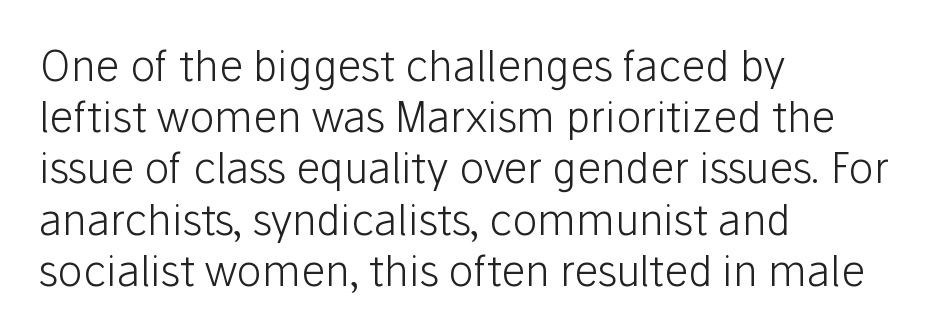
Rule under the text: the space is simply empty. This sample has the flowing, uneven cadence of proportional lettering. Teacher's note: observe the even left margin — that is flush-left alignment. Upright lettering throughout. What kind of face is this? One without serifs — a sans.
